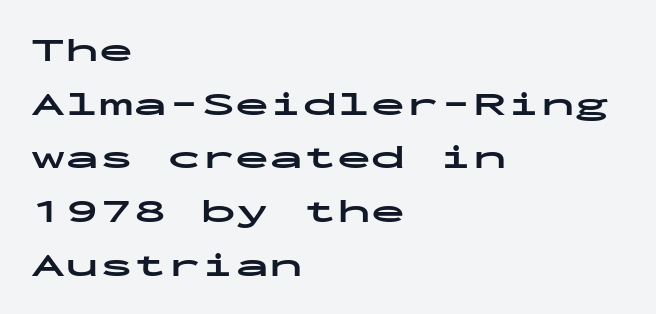
The image shows 34 px bold, wide sans-serif type, upright, monospaced; set left-aligned, normal line spacing (1.58x), normal letter spacing, not underlined; low stroke contrast and a medium x-height.
